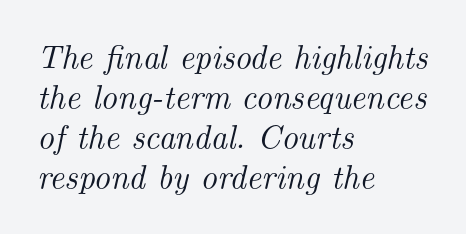
{"serif": "yes", "italic": "yes", "lean": "right", "slant_degrees": 14, "width": "normal", "stroke_contrast": "medium", "x_height": "small", "monospaced": "no", "underline": "no", "align": "left", "line_spacing_ratio": 1.21, "letter_spacing": "normal", "letter_spacing_em": 0.0, "glyph_px": 33}
